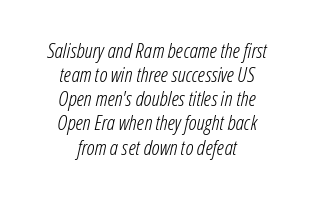
Q: Is the text bold? A: No.
Q: Is the text italic (slanted)? A: Yes, it leans right by about 12 degrees.
Q: Is the text underlined? A: No.
Q: How is the paragraph aligned? A: Centered.
Q: Is the spacing between letters normal or unusually wide? A: Normal.
Q: Is the spacing between lines tight, normal or loose? A: Tight.
